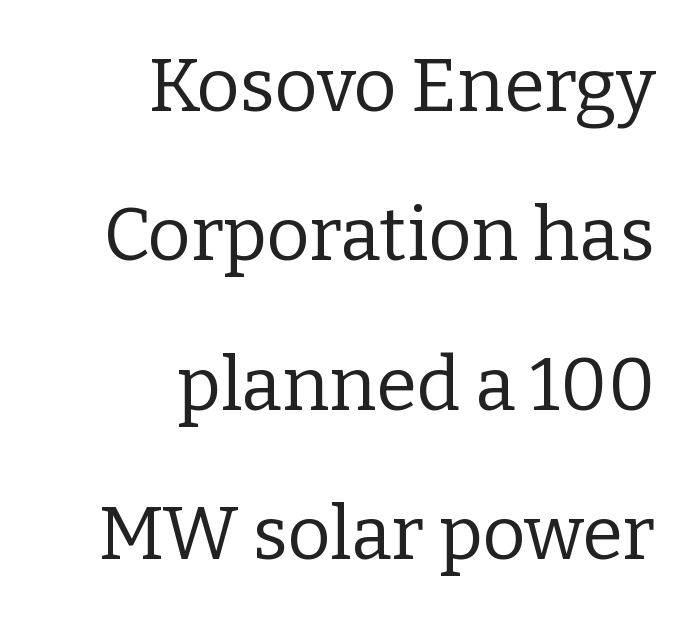
The image shows 74 px regular-weight serif type, upright; set right-aligned, loose line spacing (2.02x), normal letter spacing, not underlined; low stroke contrast and a medium x-height.
